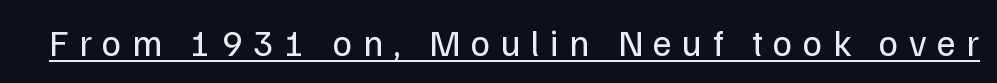
{"serif": "no", "italic": "no", "bold": "no", "weight": "regular", "width": "normal", "stroke_contrast": "low", "x_height": "medium", "monospaced": "no", "underline": "yes", "letter_spacing": "wide", "letter_spacing_em": 0.28, "glyph_px": 37}
